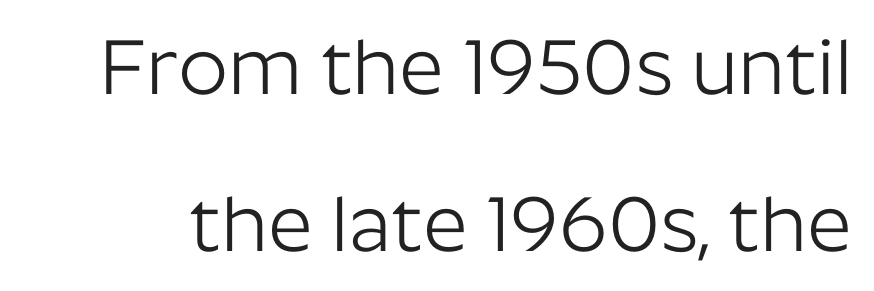
Q: Is the text bold? A: No.
Q: Is the text italic (slanted)? A: No, it is upright.
Q: Is the typeface a serif or a sans-serif typeface? A: Sans-serif.
Q: Is the text underlined? A: No.
Q: Is the spacing between letters normal or unusually wide? A: Normal.
Q: Is the spacing between lines tight, normal or loose? A: Loose.
Q: Width (condensed, normal, or wide)? A: Normal.
Q: Stroke contrast? A: Low.
Q: x-height? A: Medium.
Q: Monospaced? A: No.
